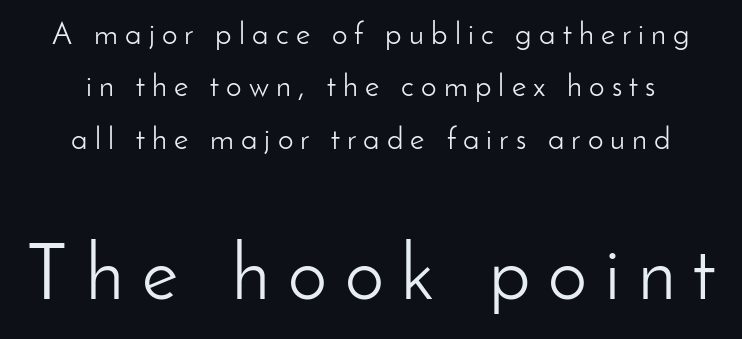
Q: Is the text bold? A: No.
Q: Is the text italic (slanted)? A: No, it is upright.
Q: Is the typeface a serif or a sans-serif typeface? A: Sans-serif.
Q: Is the text underlined? A: No.
Q: Is the spacing between letters normal or unusually wide? A: Unusually wide.
Q: Is the spacing between lines tight, normal or loose? A: Normal.
Q: Which block of text is set in a larger size, the first (top) or the second (bottom)? A: The second (bottom) one.
Q: Width (condensed, normal, or wide)? A: Normal.
Q: Stroke contrast? A: Low.
Q: x-height? A: Small.
Q: Monospaced? A: No.
